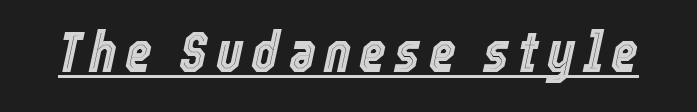
Has an underline been added? It has. Looks like regular typesetting: each glyph gets only the width it needs. A typesetter would mark this as italic.
